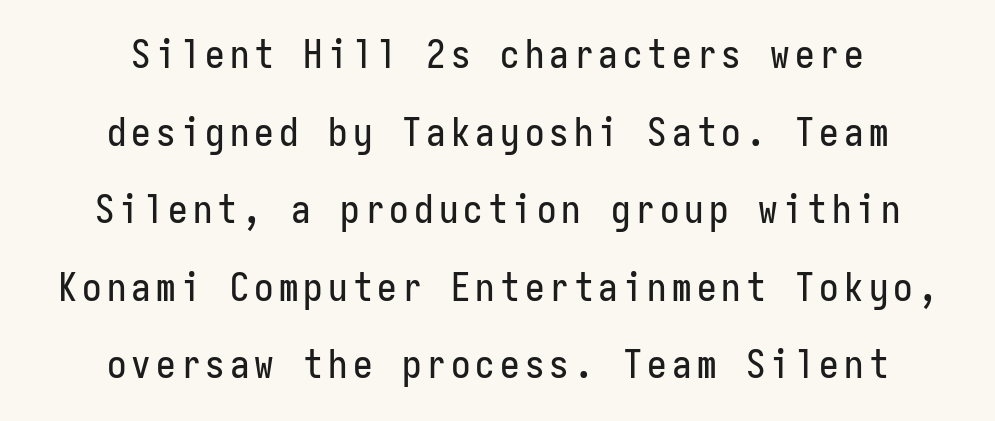
{"serif": "no", "italic": "no", "width": "condensed", "stroke_contrast": "low", "x_height": "medium", "monospaced": "yes", "underline": "no", "align": "center", "line_spacing": "loose", "line_spacing_ratio": 1.99, "glyph_px": 39}
